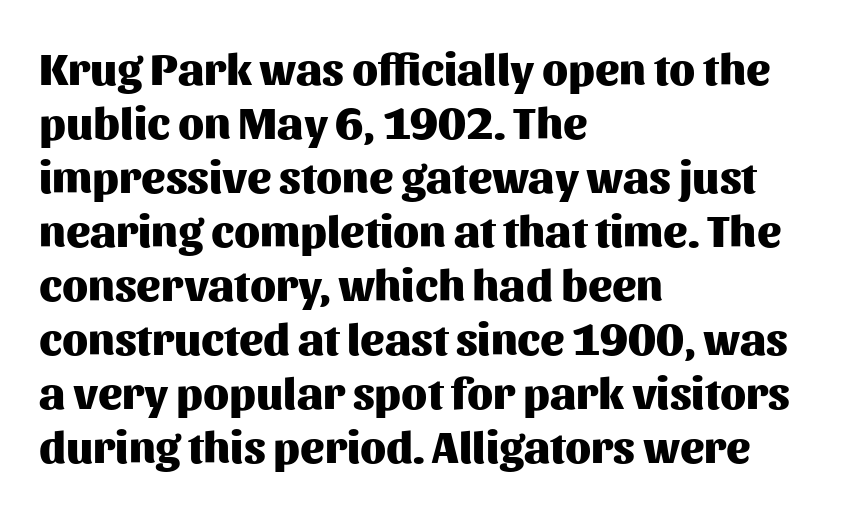
The image shows 45 px heavy sans-serif type, upright; set left-aligned, line spacing 1.2x, normal letter spacing, not underlined; medium stroke contrast and a medium x-height.
